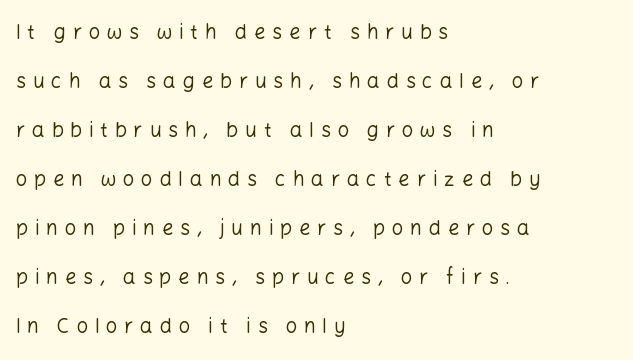
The image shows 20 px text type, upright; set left-aligned, loose line spacing (2.45x), unusually wide letter spacing (+0.34 em), not underlined.
